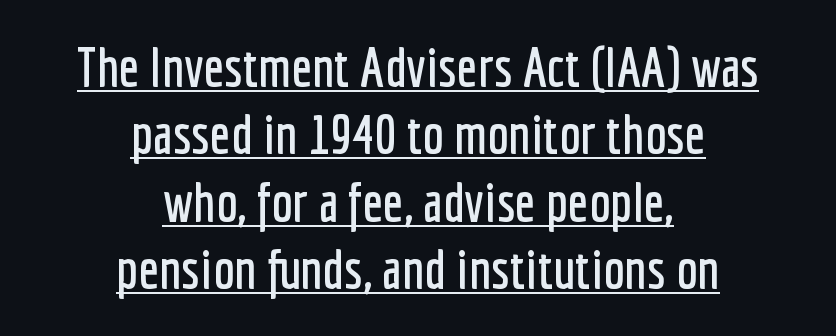
The image shows 54 px condensed sans-serif type, upright; set centered, normal line spacing (1.25x), normal letter spacing, underlined; low stroke contrast and a medium x-height.
